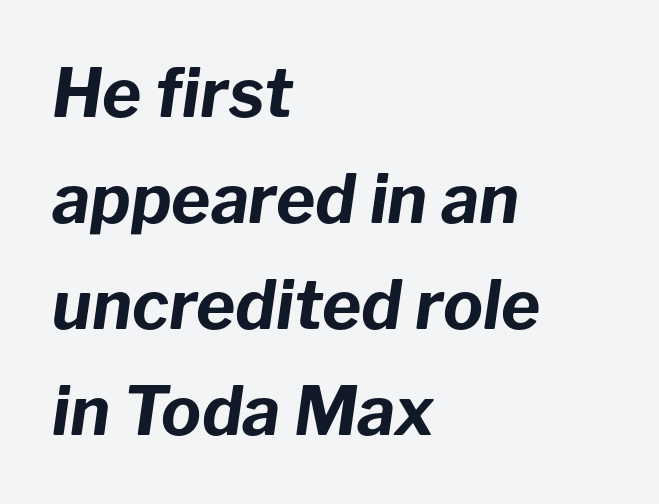
{"italic": "yes", "lean": "right", "slant_degrees": 8, "bold": "yes", "weight": "bold", "width": "normal", "stroke_contrast": "low", "x_height": "medium", "monospaced": "no", "underline": "no", "align": "left", "line_spacing": "normal", "line_spacing_ratio": 1.58, "letter_spacing": "normal", "letter_spacing_em": 0.0, "glyph_px": 67}
